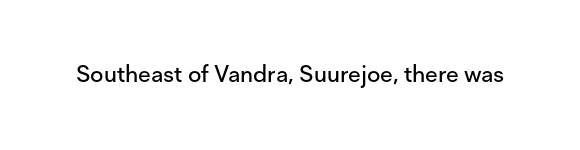
Q: Is the text italic (slanted)? A: No, it is upright.
Q: Is the text underlined? A: No.
Q: Is the spacing between letters normal or unusually wide? A: Normal.
